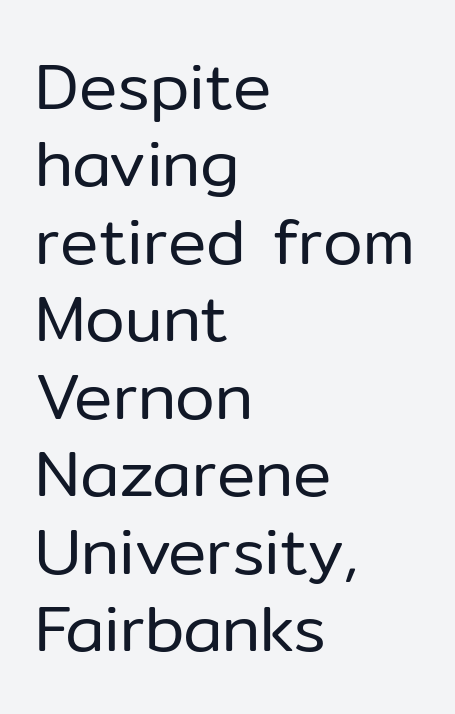
The image shows 64 px regular-weight sans-serif type, upright; set left-aligned, line spacing 1.21x, normal letter spacing, not underlined; low stroke contrast and a medium x-height.
